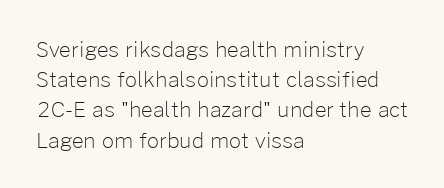
Q: Is the text bold? A: No.
Q: Is the text italic (slanted)? A: No, it is upright.
Q: Is the text underlined? A: No.
Q: How is the paragraph aligned? A: Left-aligned.
Q: Is the spacing between letters normal or unusually wide? A: Normal.
Q: Is the spacing between lines tight, normal or loose? A: Normal.
